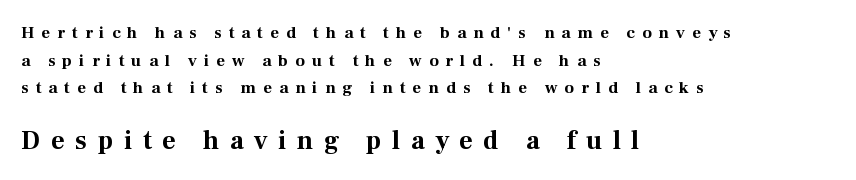
Rendered with straight, roman letterforms. Does the weight exceed regular? Yes, all the way to bold. Compared with a centered layout, this one pins lines to the left instead. The designer gave the closing block more size than the opening block. Summary of vertical rhythm: regular, with standard interline spacing. The letters are spread apart with noticeably loose tracking.
